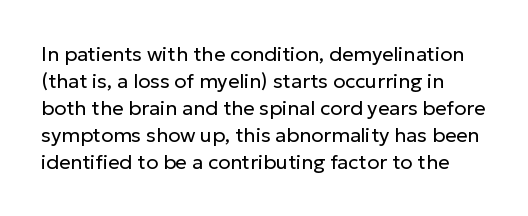
The image shows 20 px text type, upright; set normal line spacing (1.35x), normal letter spacing, not underlined.
